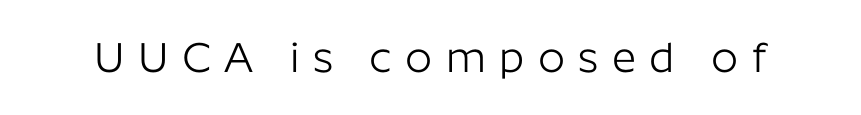
Q: Is the text bold? A: No.
Q: Is the text italic (slanted)? A: No, it is upright.
Q: Is the typeface a serif or a sans-serif typeface? A: Sans-serif.
Q: Is the text underlined? A: No.
Q: Is the spacing between letters normal or unusually wide? A: Unusually wide.
Q: Width (condensed, normal, or wide)? A: Normal.
Q: Stroke contrast? A: Low.
Q: x-height? A: Medium.
Q: Monospaced? A: No.
